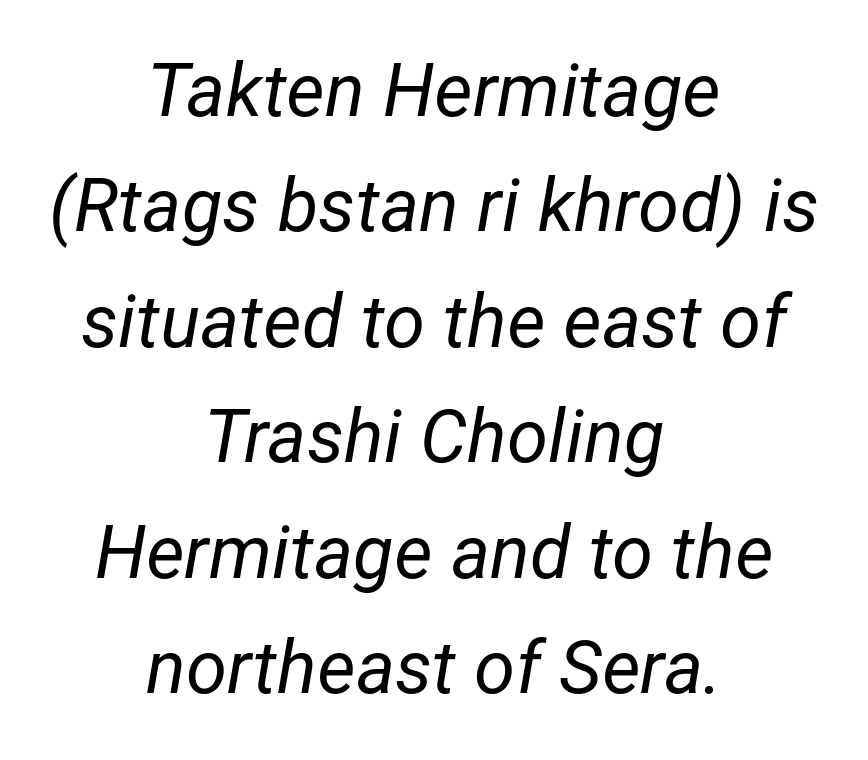
No word sits above an underline. A typesetter would call this zero additional tracking. Proportional: the letters do not fall into vertical columns. The compositor balanced each line on the midline.
